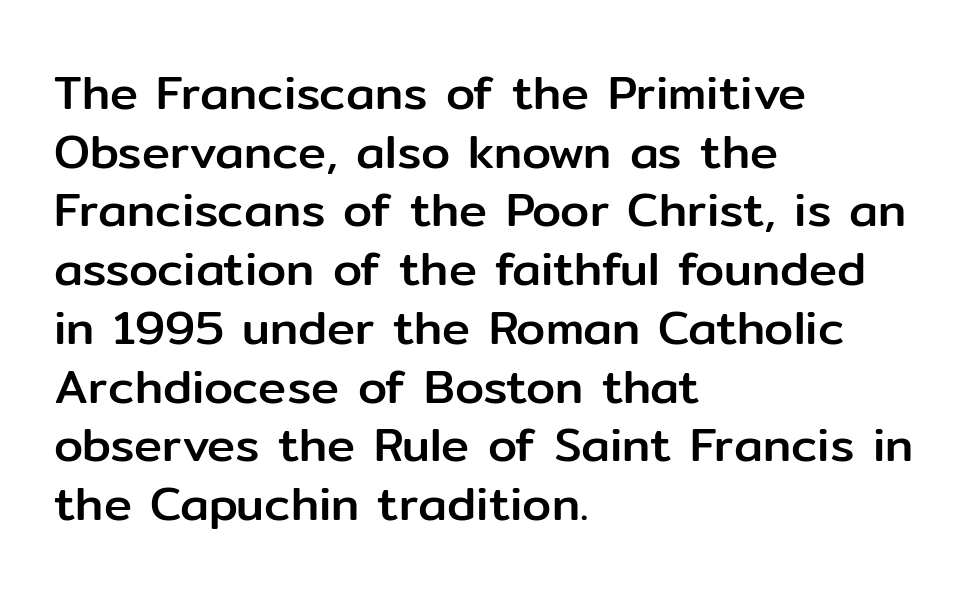
The image shows 47 px sans-serif type, upright; set left-aligned, normal line spacing (1.25x), normal letter spacing, not underlined; low stroke contrast and a medium x-height.
